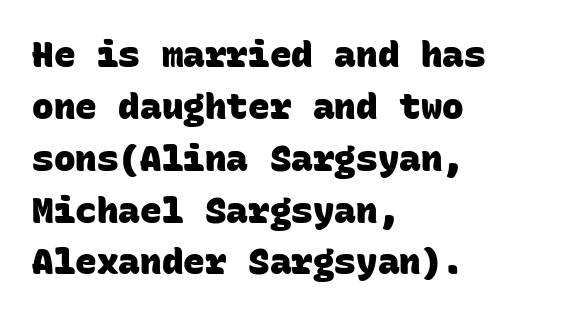
{"serif": "no", "bold": "yes", "weight": "heavy", "width": "normal", "stroke_contrast": "low", "x_height": "large", "monospaced": "yes", "underline": "no", "align": "left", "line_spacing": "normal", "line_spacing_ratio": 1.44, "letter_spacing": "normal", "letter_spacing_em": 0.0, "glyph_px": 36}
